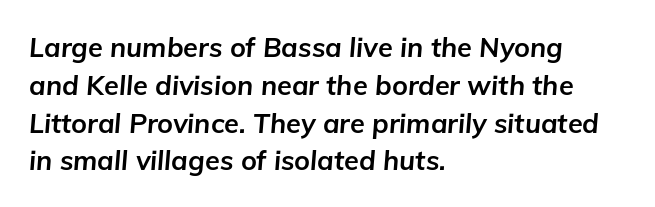
The image shows 27 px bold type, italic (leaning right); set left-aligned, normal line spacing (1.4x), normal letter spacing, not underlined.
